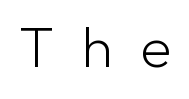
Tracking here is generous; glyphs stand well apart from one another. A light-to-regular cut is what we see here. Observe the absence of serifs on each vertical stroke in this sample. Nope, not italic — everything's standing straight. This sample has the flowing, uneven cadence of proportional lettering.
